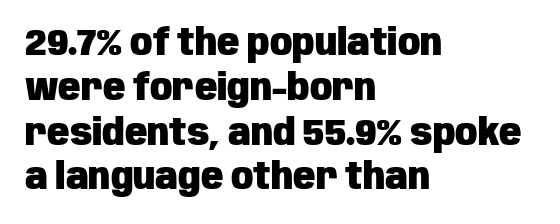
{"serif": "no", "italic": "no", "bold": "yes", "weight": "heavy", "width": "condensed", "stroke_contrast": "low", "x_height": "large", "monospaced": "no", "underline": "no", "align": "left", "line_spacing_ratio": 1.21, "letter_spacing": "normal", "letter_spacing_em": 0.0, "glyph_px": 37}
